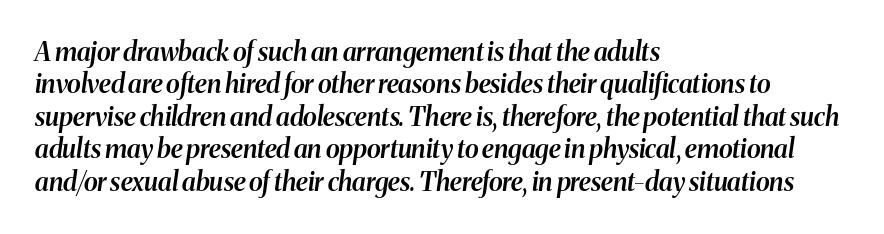
The image shows 26 px text type, italic (leaning right); set left-aligned, normal line spacing (1.25x), normal letter spacing, not underlined.
